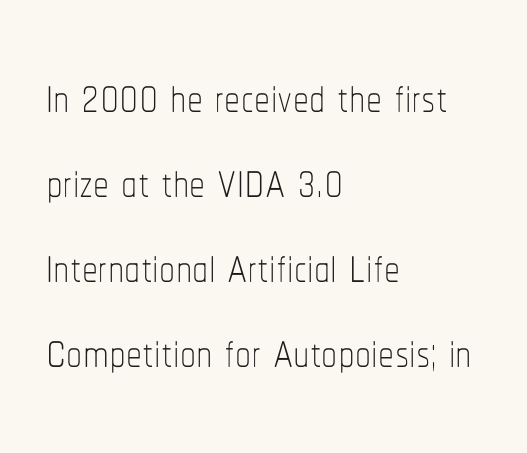
{"italic": "no", "bold": "no", "weight": "thin", "width": "condensed", "stroke_contrast": "low", "x_height": "medium", "monospaced": "no", "underline": "no", "align": "left", "line_spacing": "normal", "line_spacing_ratio": 1.33, "letter_spacing": "normal", "letter_spacing_em": 0.0, "glyph_px": 64}
